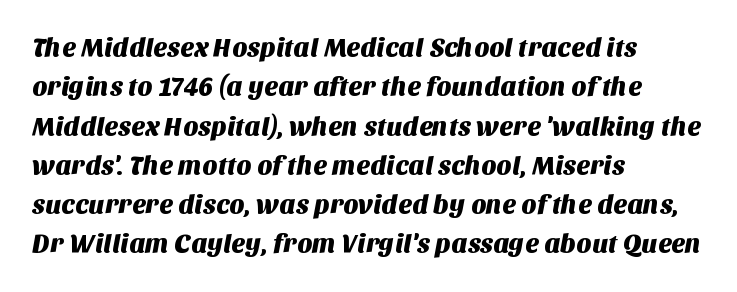
The image shows 26 px text type; set left-aligned, normal line spacing (1.51x), normal letter spacing, not underlined.
